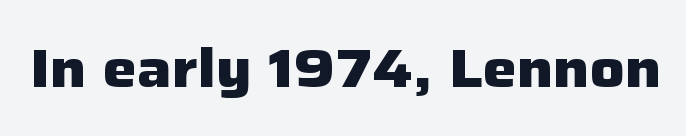
Q: Is the text bold? A: Yes.
Q: Is the text italic (slanted)? A: No, it is upright.
Q: Is the typeface a serif or a sans-serif typeface? A: Sans-serif.
Q: Is the text underlined? A: No.
Q: Is the spacing between letters normal or unusually wide? A: Normal.
Q: Width (condensed, normal, or wide)? A: Normal.
Q: Stroke contrast? A: Low.
Q: x-height? A: Medium.
Q: Monospaced? A: No.
